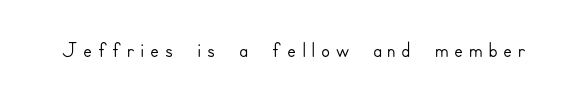
{"serif": "no", "italic": "no", "width": "normal", "stroke_contrast": "low", "x_height": "small", "monospaced": "no", "underline": "no", "glyph_px": 33}
